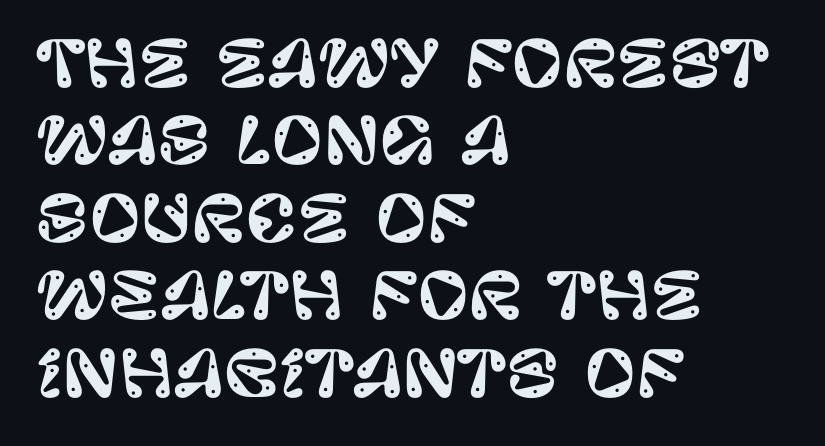
This rendering leaves character spacing at its baseline value. The baseline area is clear. The text block is weighted toward the left margin, trailing off unevenly rightward. Character widths vary here, with narrow letters taking less room than wide ones.
